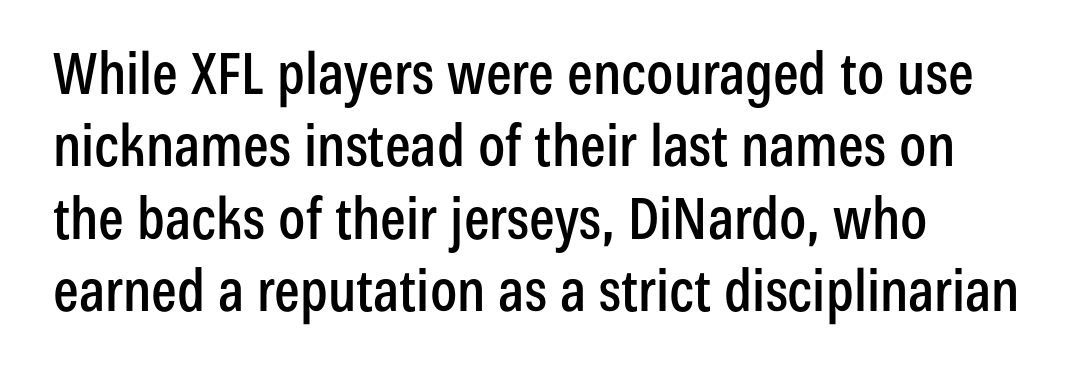
{"serif": "no", "italic": "no", "width": "condensed", "stroke_contrast": "low", "x_height": "medium", "monospaced": "no", "underline": "no", "align": "left", "line_spacing": "normal", "line_spacing_ratio": 1.27, "letter_spacing": "normal", "letter_spacing_em": 0.0, "glyph_px": 57}
